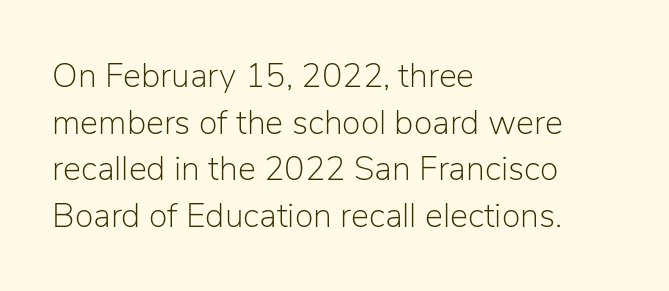
The image shows 34 px light sans-serif type, upright; set left-aligned, normal line spacing (1.37x), normal letter spacing, not underlined; low stroke contrast and a medium x-height.
